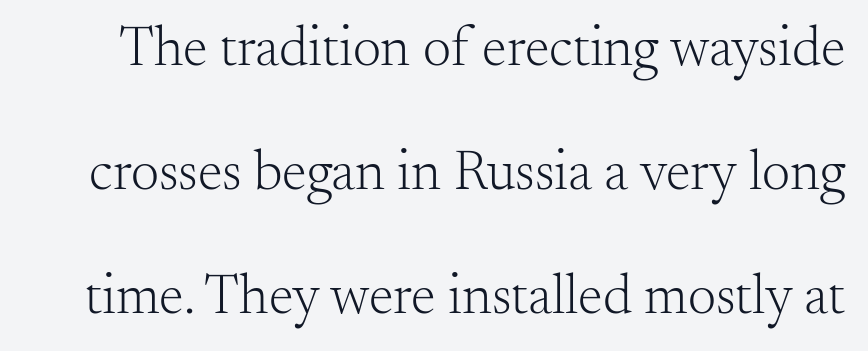
The image shows 56 px light serif type, upright; set loose line spacing (2.21x), normal letter spacing, not underlined; medium stroke contrast and a small x-height.
